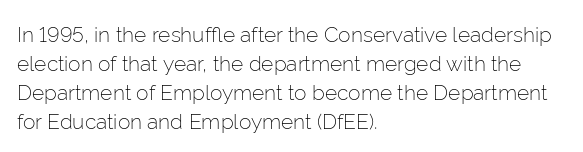
{"italic": "no", "bold": "no", "underline": "no", "align": "left", "line_spacing": "normal", "line_spacing_ratio": 1.38, "letter_spacing": "normal", "letter_spacing_em": 0.0, "glyph_px": 21}
